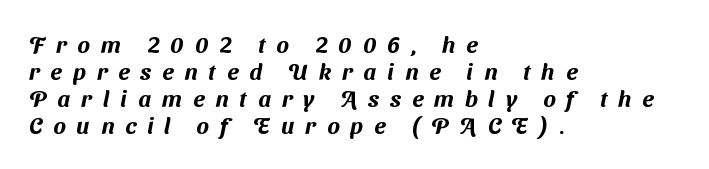
{"underline": "no", "align": "left", "line_spacing_ratio": 1.18, "letter_spacing": "wide", "letter_spacing_em": 0.48, "glyph_px": 23}
